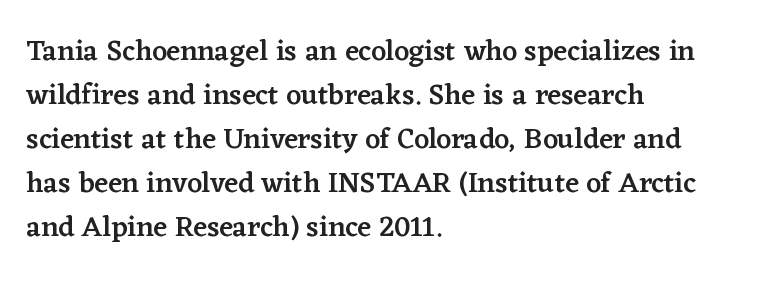
The image shows 29 px semibold serif type, upright; set left-aligned, normal line spacing (1.52x), normal letter spacing, not underlined; low stroke contrast and a medium x-height.
